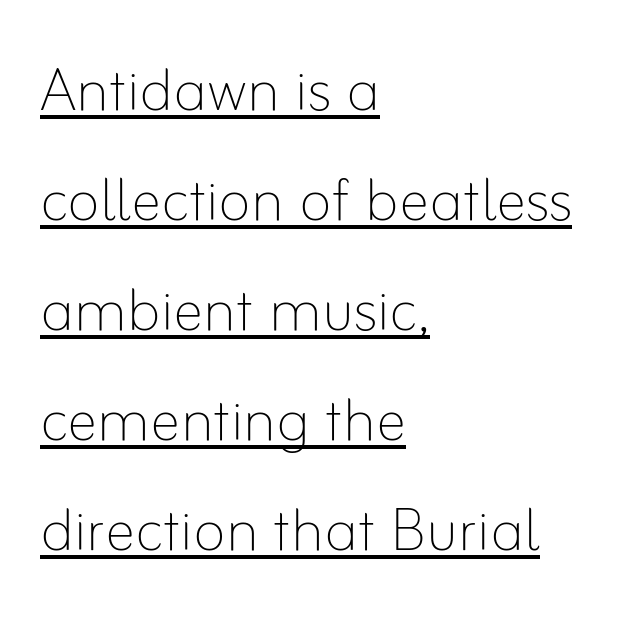
{"italic": "no", "bold": "no", "weight": "thin", "width": "normal", "stroke_contrast": "low", "x_height": "small", "monospaced": "no", "underline": "yes", "align": "left", "line_spacing": "normal", "line_spacing_ratio": 1.43, "letter_spacing": "normal", "letter_spacing_em": 0.0, "glyph_px": 77}
